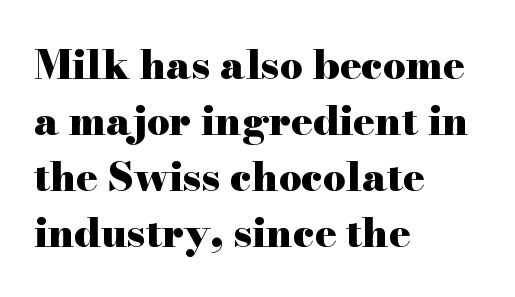
Q: Is the text bold? A: Yes.
Q: Is the text italic (slanted)? A: No, it is upright.
Q: Is the typeface a serif or a sans-serif typeface? A: Serif.
Q: Is the text underlined? A: No.
Q: How is the paragraph aligned? A: Left-aligned.
Q: Is the spacing between letters normal or unusually wide? A: Normal.
Q: Is the spacing between lines tight, normal or loose? A: Normal.
Q: Width (condensed, normal, or wide)? A: Wide.
Q: Stroke contrast? A: High.
Q: x-height? A: Small.
Q: Monospaced? A: No.
